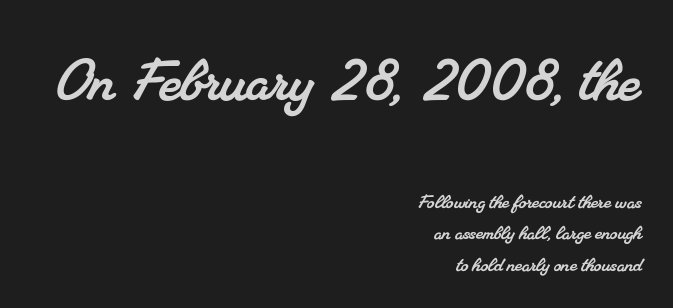
{"serif": "yes", "width": "normal", "stroke_contrast": "medium", "x_height": "small", "monospaced": "no", "underline": "no", "align": "right", "line_spacing": "normal", "line_spacing_ratio": 1.32, "letter_spacing": "normal", "letter_spacing_em": 0.0, "larger_block": "first", "size_ratio": 3.04, "glyph_px": 73}
